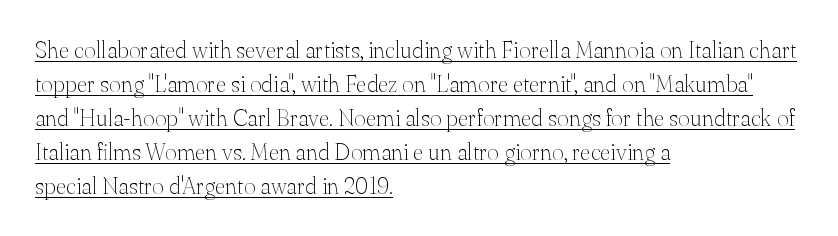
The leading is moderate, giving the passage an even texture. The strokes carry an ordinary text weight at most. Here the glyphs are tracked normally, forming tight word shapes. The sample's only ornament is a line tracing under the words.
